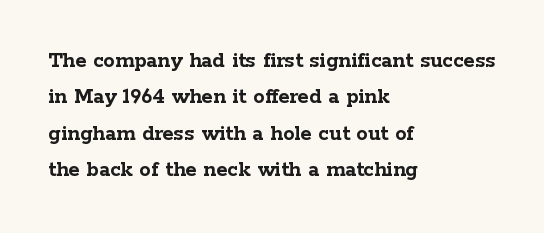
The image shows 23 px bold type, upright; set left-aligned, normal line spacing (1.58x), normal letter spacing, not underlined.
